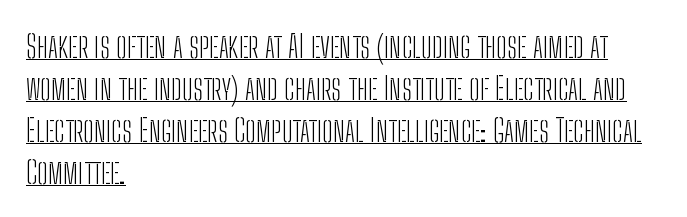
Italic? Not at all — the glyphs are vertical. These lines are rendered in a variable-pitch font. This rendering leaves character spacing at its baseline value. Does the type have serifs? No, each stem ends abruptly. The rendering uses the underline text-decoration.
